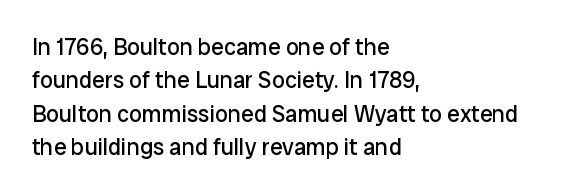
{"italic": "no", "bold": "no", "underline": "no", "align": "left", "line_spacing": "normal", "line_spacing_ratio": 1.45, "letter_spacing": "normal", "letter_spacing_em": 0.0, "glyph_px": 23}
